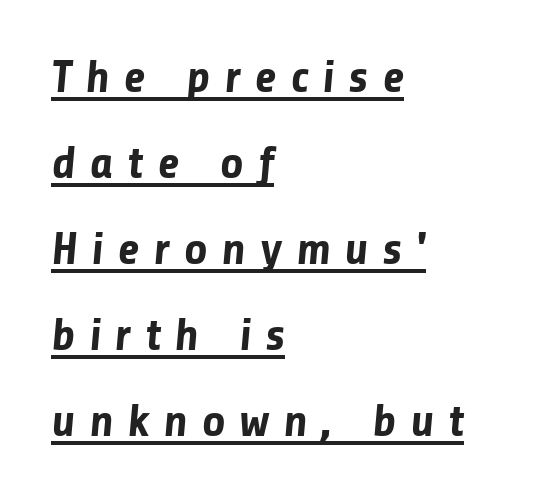
You'd pick this weight for a headline — it's a proper bold. Which margin do the lines hug? The left one — the right edge is uneven. Grotesque or geometric, the face here clearly has no serifs. Descenders here cross a horizontal rule under the line. The passage shown is typed in a proportional face where columns would drift.
